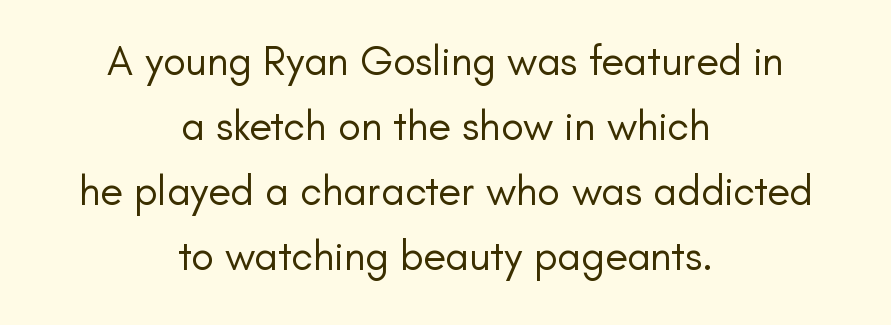
In terms of letterform style, serifs are entirely absent. Horizontally, the lines are justified to the midpoint only. Heft: none added — not bold. Plain, unruled lines of type.
